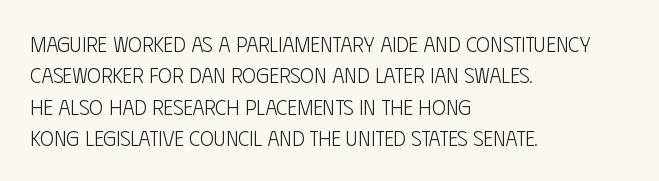
Ordinary non-slanted type is in use. Honestly, the row spacing looks completely unremarkable. These lines keep a tight, regular rhythm from letter to letter. These lines stack with their left ends in a neat column.
